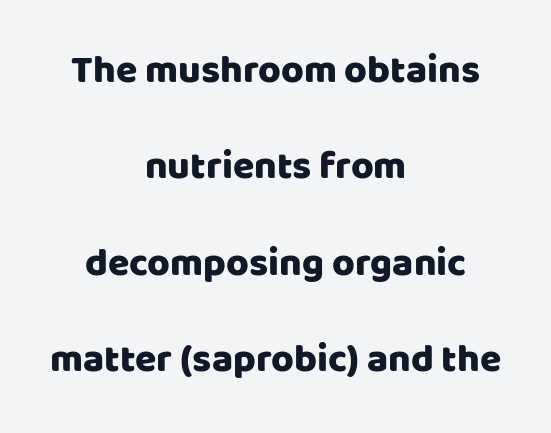
Do the characters align in a grid? No, the font is proportional. Nothing sits at the stroke ends, so this counts as sans-serif. This is roman type, the default non-slanted kind. The glyphs are unaccompanied by any horizontal stroke below them.
